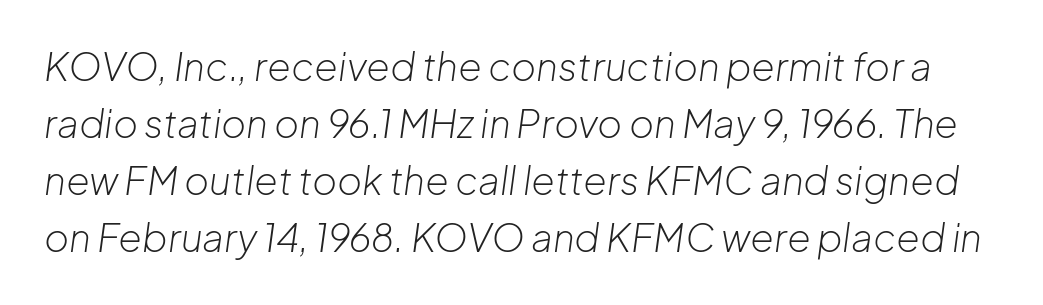
The image shows 38 px light type, italic (leaning right); set normal line spacing (1.5x), normal letter spacing, not underlined; low stroke contrast and a medium x-height.
